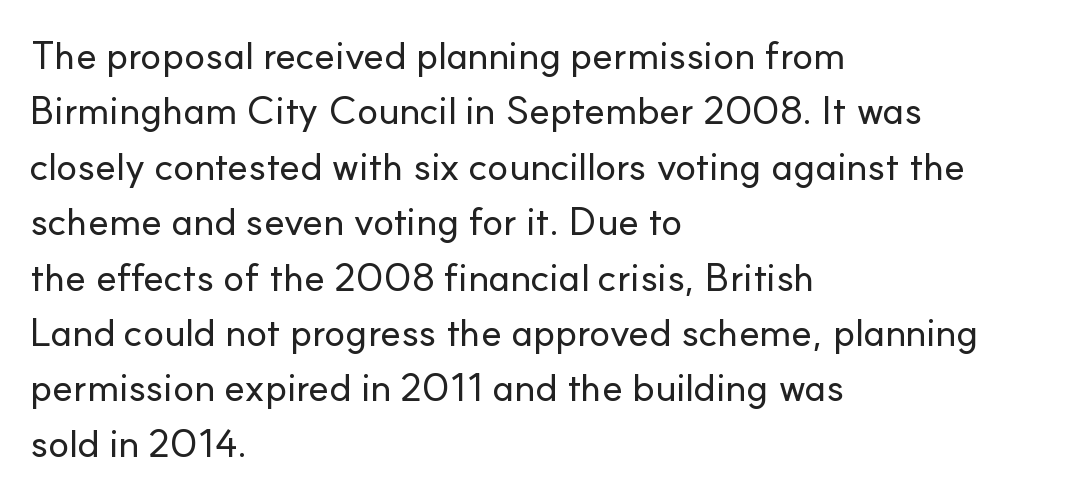
The image shows 39 px sans-serif type, upright; set left-aligned, normal line spacing (1.42x), normal letter spacing, not underlined; low stroke contrast and a small x-height.
